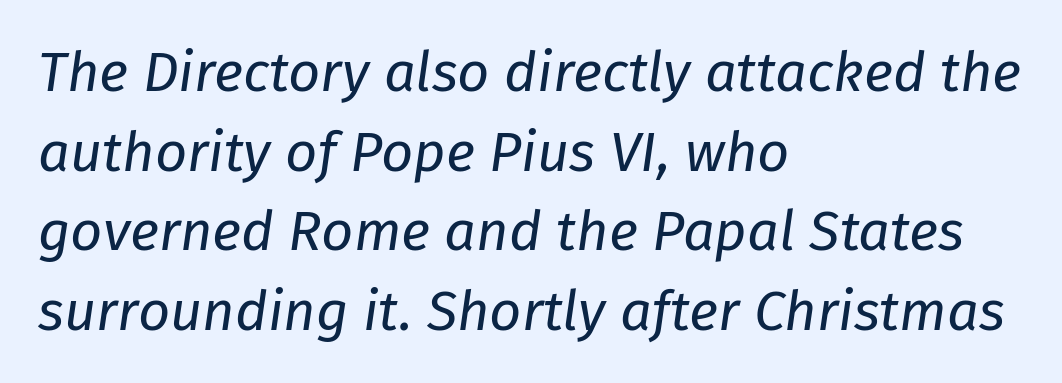
Q: Is the text bold? A: No.
Q: Is the text italic (slanted)? A: Yes, it leans right by about 8 degrees.
Q: Is the text underlined? A: No.
Q: How is the paragraph aligned? A: Left-aligned.
Q: Is the spacing between letters normal or unusually wide? A: Normal.
Q: Is the spacing between lines tight, normal or loose? A: Normal.
Q: Width (condensed, normal, or wide)? A: Normal.
Q: Stroke contrast? A: Low.
Q: x-height? A: Medium.
Q: Monospaced? A: No.
